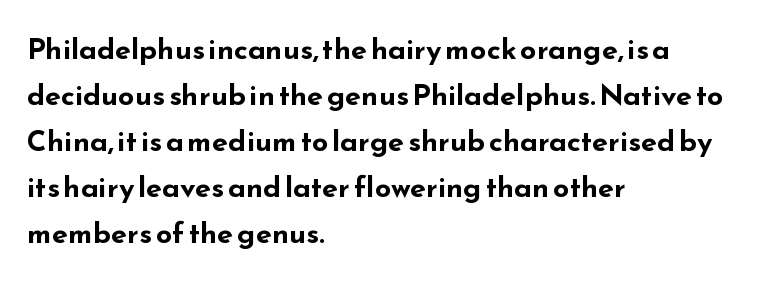
The letterforms sit shoulder to shoulder at normal distance. Does the leading feel generous? No, just average. This is roman type, the default non-slanted kind. You'd pick this weight for a headline — it's a proper bold. A clean baseline with only descenders dipping below it.
